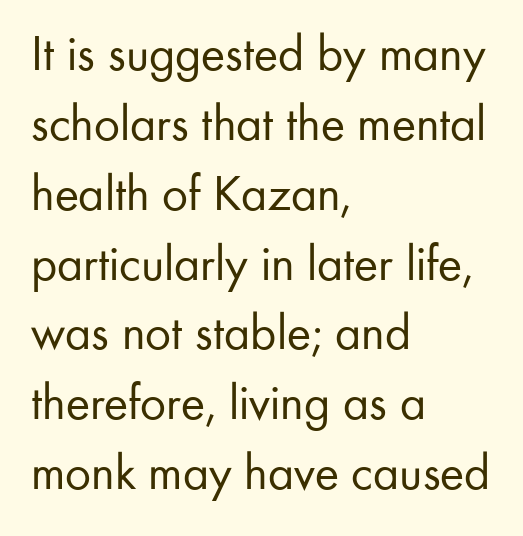
{"serif": "no", "italic": "no", "bold": "no", "weight": "regular", "width": "normal", "stroke_contrast": "low", "x_height": "small", "monospaced": "no", "underline": "no", "align": "left", "line_spacing": "normal", "line_spacing_ratio": 1.37, "letter_spacing": "normal", "letter_spacing_em": 0.0, "glyph_px": 51}
